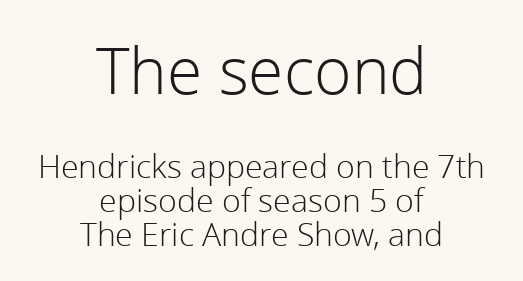
The image shows 64 px light sans-serif type, upright; set centered, tight line spacing (1.05x), normal letter spacing, not underlined; the first (top) block is 2.0x larger; a medium x-height.
